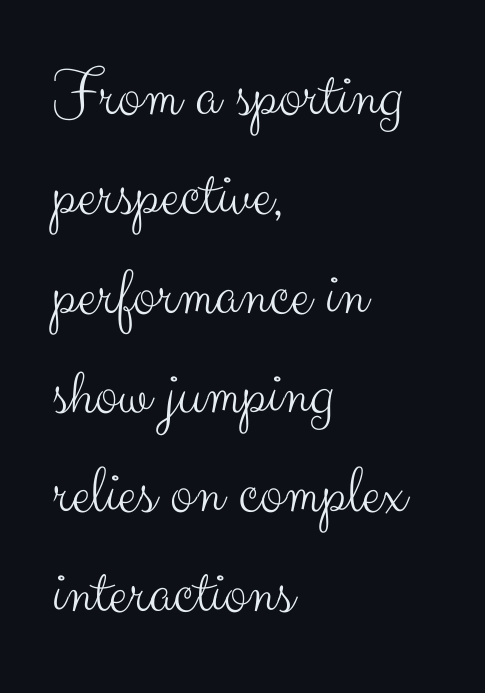
Q: Is the text bold? A: No.
Q: Is the text italic (slanted)? A: Yes.
Q: Is the typeface a serif or a sans-serif typeface? A: Sans-serif.
Q: Is the text underlined? A: No.
Q: How is the paragraph aligned? A: Left-aligned.
Q: Is the spacing between letters normal or unusually wide? A: Normal.
Q: Is the spacing between lines tight, normal or loose? A: Normal.
Q: Width (condensed, normal, or wide)? A: Normal.
Q: Stroke contrast? A: Medium.
Q: x-height? A: Small.
Q: Monospaced? A: No.
